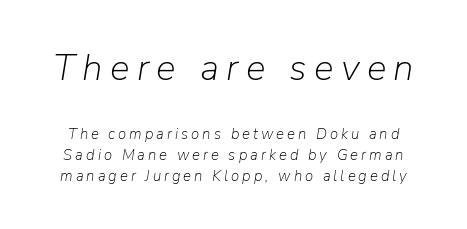
This sample uses expanded letter spacing, leaving extra air between glyphs. Typesetter's note — upper block bumped up in size, lower block left smaller. A typesetter would call this proportional, since set widths differ per character. Weight class: somewhere from thin through regular. Rows of type keep a routine distance in the vertical direction. Compared with ordinary roman type, these characters are visibly tilted.
